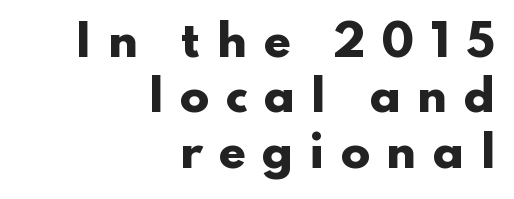
The image shows 44 px heavy, wide sans-serif type, upright; set right-aligned, normal line spacing (1.26x), unusually wide letter spacing (+0.35 em), not underlined; low stroke contrast and a small x-height.
